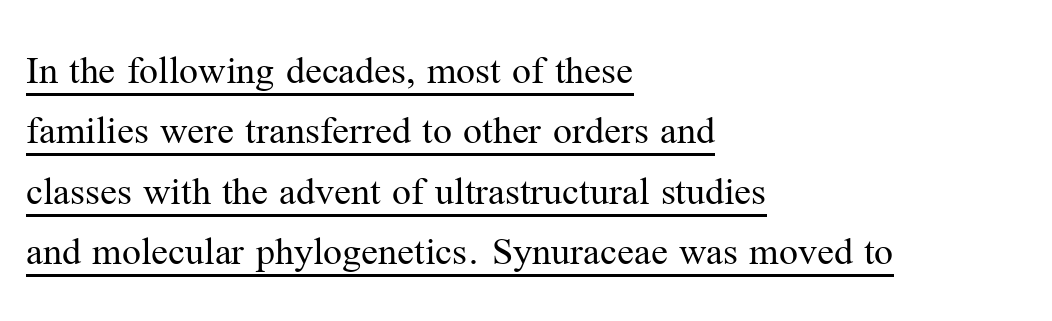
Note the varied advance widths — an 'i' is clearly narrower than an 'm'. No chunkiness to these letters — they're not bold. Like a heading marked for emphasis, these lines bear an underscore. Type style note: has serifs. If you drew a ruler down the left edge, every line would touch it.
